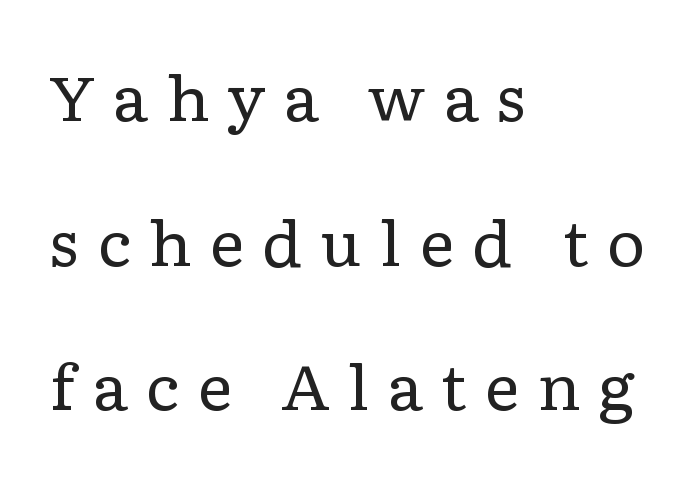
Q: Is the text bold? A: No.
Q: Is the text italic (slanted)? A: No, it is upright.
Q: Is the typeface a serif or a sans-serif typeface? A: Serif.
Q: Is the text underlined? A: No.
Q: How is the paragraph aligned? A: Left-aligned.
Q: Is the spacing between letters normal or unusually wide? A: Unusually wide.
Q: Is the spacing between lines tight, normal or loose? A: Loose.
Q: Width (condensed, normal, or wide)? A: Wide.
Q: Stroke contrast? A: Low.
Q: x-height? A: Medium.
Q: Monospaced? A: No.
